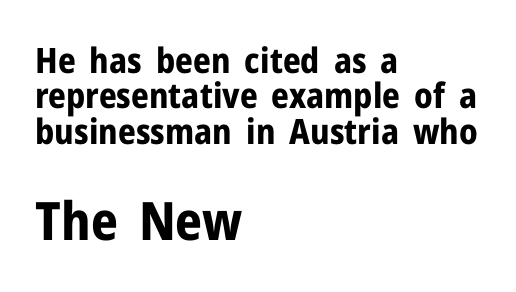
The image shows 53 px bold sans-serif type, upright; set left-aligned, tight line spacing (1.01x), normal letter spacing, not underlined; the second (bottom) block is 1.51x larger; low stroke contrast and a medium x-height.
